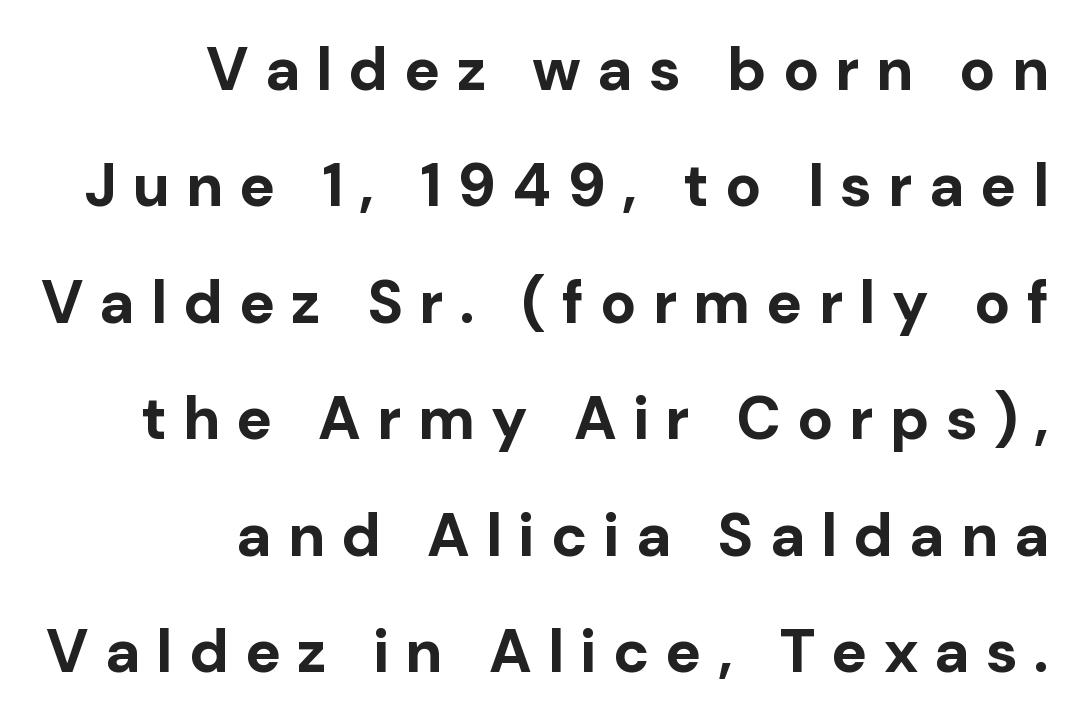
The image shows 60 px bold sans-serif type, upright; set right-aligned, loose line spacing (1.94x), unusually wide letter spacing (+0.27 em), not underlined; low stroke contrast and a medium x-height.
